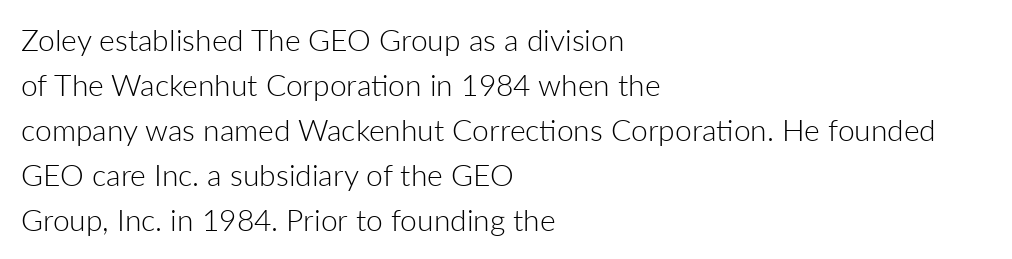
Q: Is the text bold? A: No.
Q: Is the text italic (slanted)? A: No, it is upright.
Q: Is the typeface a serif or a sans-serif typeface? A: Sans-serif.
Q: Is the text underlined? A: No.
Q: How is the paragraph aligned? A: Left-aligned.
Q: Is the spacing between letters normal or unusually wide? A: Normal.
Q: Is the spacing between lines tight, normal or loose? A: Normal.
Q: Width (condensed, normal, or wide)? A: Normal.
Q: Stroke contrast? A: Low.
Q: x-height? A: Medium.
Q: Monospaced? A: No.
